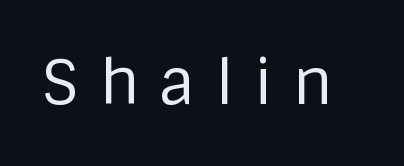
{"serif": "no", "italic": "no", "bold": "no", "weight": "regular", "width": "normal", "stroke_contrast": "low", "x_height": "large", "monospaced": "no", "underline": "no", "letter_spacing": "wide", "letter_spacing_em": 0.32, "glyph_px": 62}
